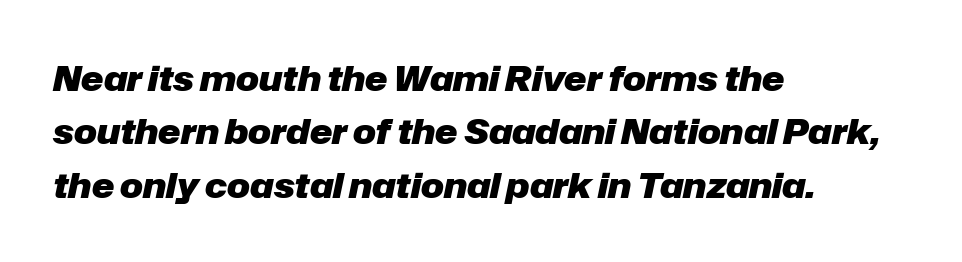
Q: Is the text bold? A: Yes.
Q: Is the text italic (slanted)? A: Yes, it leans right by about 12 degrees.
Q: Is the text underlined? A: No.
Q: How is the paragraph aligned? A: Left-aligned.
Q: Is the spacing between letters normal or unusually wide? A: Normal.
Q: Is the spacing between lines tight, normal or loose? A: Normal.
Q: Width (condensed, normal, or wide)? A: Normal.
Q: Stroke contrast? A: Low.
Q: x-height? A: Medium.
Q: Monospaced? A: No.
